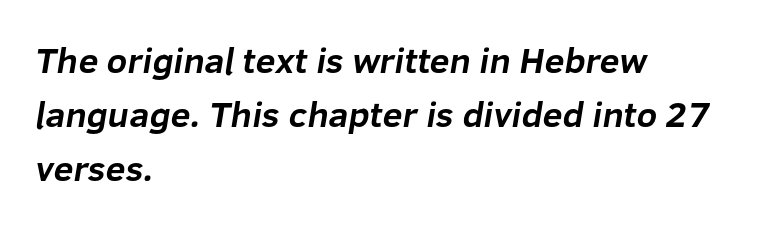
The strip under each line holds only bare page. Here the designer chose a conventional face with non-uniform glyph widths. Honestly, the letter spacing is just normal — you wouldn't notice it. Grotesque or geometric, the face here clearly has no serifs.
